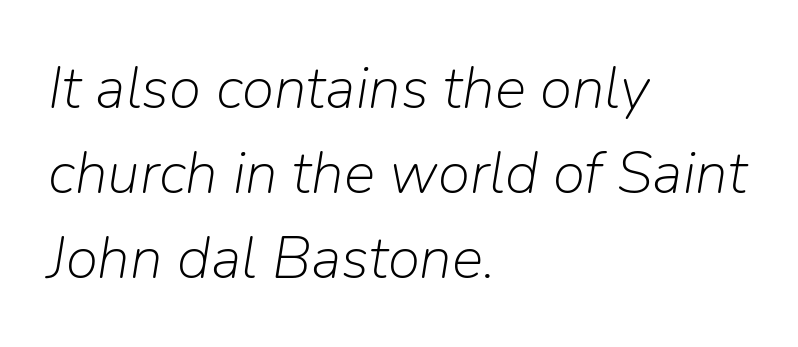
The image shows 59 px light type, italic (leaning right); set left-aligned, normal line spacing (1.44x), normal letter spacing, not underlined; low stroke contrast and a medium x-height.
